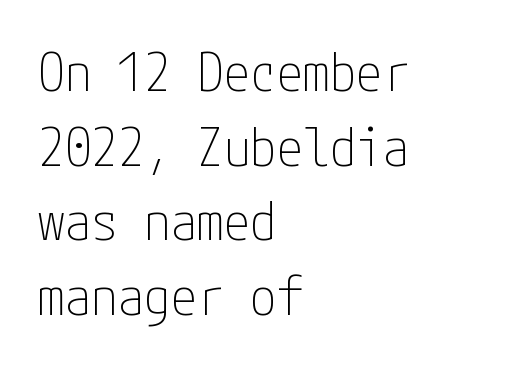
{"serif": "no", "italic": "no", "bold": "no", "weight": "thin", "width": "condensed", "stroke_contrast": "low", "x_height": "medium", "underline": "no", "align": "left", "line_spacing": "normal", "line_spacing_ratio": 1.41, "letter_spacing": "normal", "letter_spacing_em": 0.0, "glyph_px": 53}
